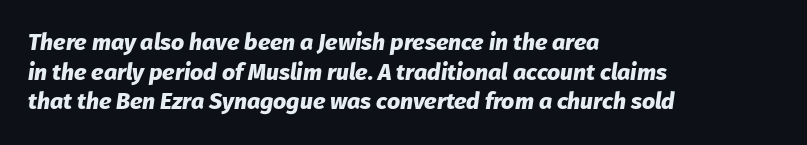
{"italic": "yes", "lean": "right", "slant_degrees": 8, "bold": "yes", "underline": "no", "align": "left", "line_spacing": "normal", "line_spacing_ratio": 1.29, "letter_spacing": "normal", "letter_spacing_em": 0.0, "glyph_px": 23}
